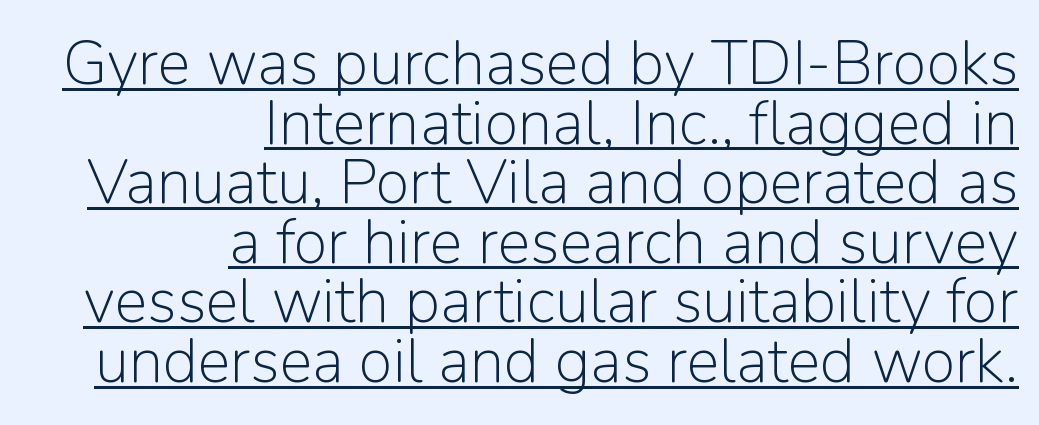
Q: Is the text bold? A: No.
Q: Is the text italic (slanted)? A: No, it is upright.
Q: Is the typeface a serif or a sans-serif typeface? A: Sans-serif.
Q: Is the text underlined? A: Yes.
Q: How is the paragraph aligned? A: Right-aligned.
Q: Is the spacing between letters normal or unusually wide? A: Normal.
Q: Is the spacing between lines tight, normal or loose? A: Tight.
Q: Width (condensed, normal, or wide)? A: Normal.
Q: Stroke contrast? A: Low.
Q: x-height? A: Medium.
Q: Monospaced? A: No.
